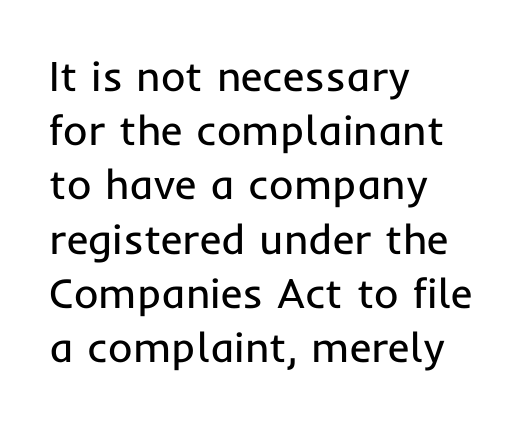
The strokes carry an ordinary text weight at most. Descenders hang freely into open space. Where is the straight margin? On the left. Each letter keeps its own natural width here, so spacing adapts to shape. Is the letter spacing exaggerated? No — it looks like the ordinary default. How would I describe the line gaps? Plain and ordinary.
